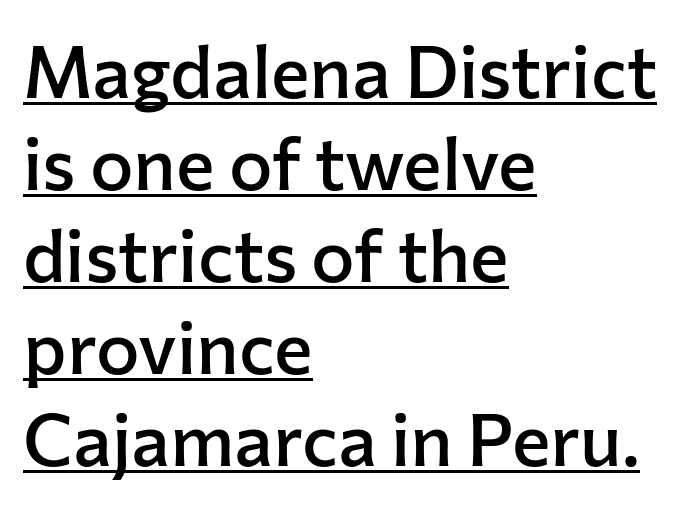
The image shows 73 px semibold sans-serif type, upright; set left-aligned, normal line spacing (1.26x), normal letter spacing, underlined; low stroke contrast and a medium x-height.
